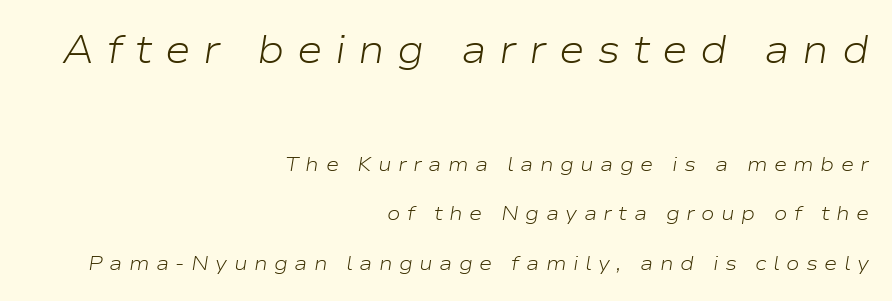
The image shows 39 px light, wide type, italic (leaning right); set right-aligned, loose line spacing (2.46x), unusually wide letter spacing (+0.32 em), not underlined; the first (top) block is 1.95x larger; low stroke contrast and a medium x-height.
